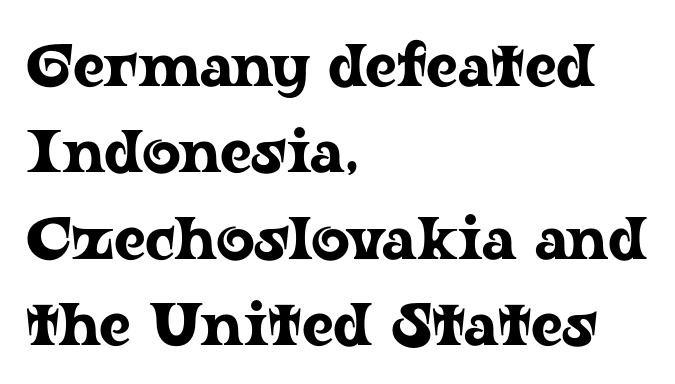
The image shows 60 px wide serif type, upright; set left-aligned, normal line spacing (1.44x), normal letter spacing, not underlined; low stroke contrast and a medium x-height.
